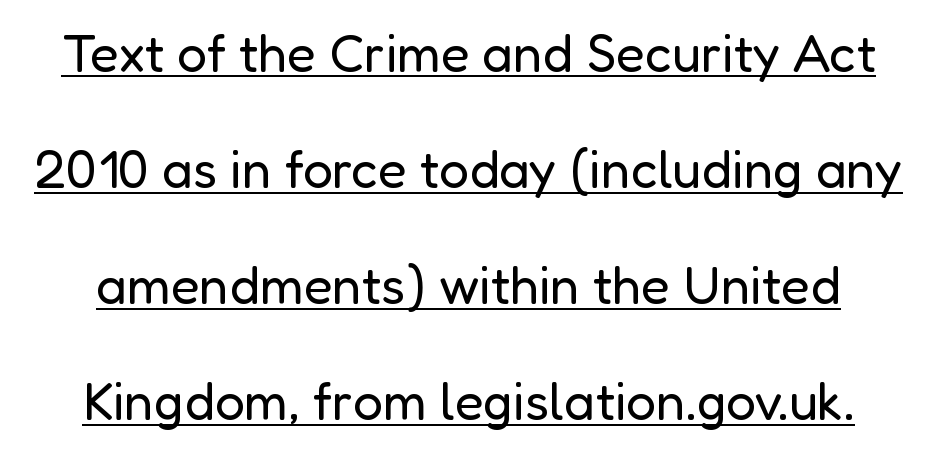
Like a heading marked for emphasis, these lines bear an underscore. One glance says open: line gaps are wider than usual. These lines are composed in type without serifs. The axis of the letterforms is exactly vertical. The letterforms sit shoulder to shoulder at normal distance.
